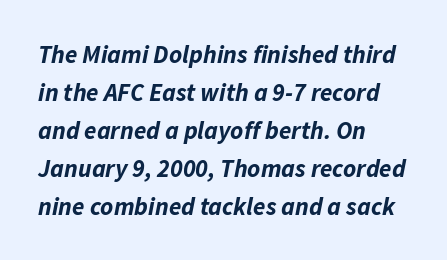
In terms of letterspacing, this is plain default setting. Regular leading. The specimen omits any rule beneath the text block's lines. Looking at the ascenders, they clearly lean.
